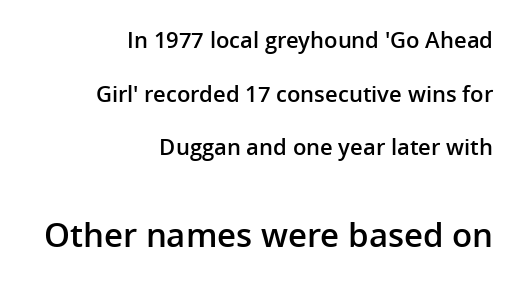
{"serif": "no", "italic": "no", "bold": "semi", "weight": "semibold", "width": "normal", "stroke_contrast": "low", "x_height": "medium", "monospaced": "no", "underline": "no", "align": "right", "line_spacing": "loose", "line_spacing_ratio": 2.44, "letter_spacing": "normal", "letter_spacing_em": 0.0, "larger_block": "second", "size_ratio": 1.5, "glyph_px": 33}
